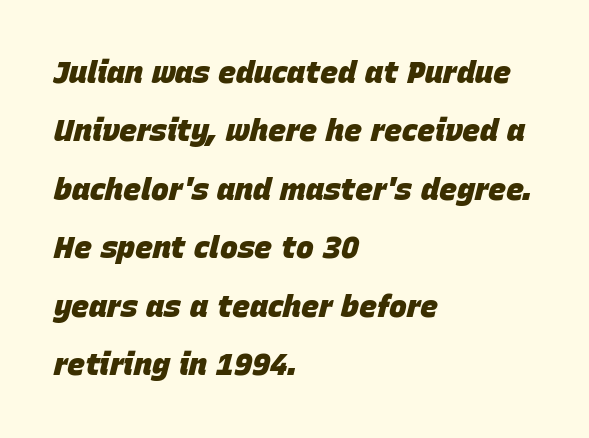
Q: Is the text bold? A: Yes.
Q: Is the text italic (slanted)? A: Yes, it leans right by about 15 degrees.
Q: Is the text underlined? A: No.
Q: How is the paragraph aligned? A: Left-aligned.
Q: Is the spacing between letters normal or unusually wide? A: Normal.
Q: Is the spacing between lines tight, normal or loose? A: Loose.
Q: Width (condensed, normal, or wide)? A: Normal.
Q: Stroke contrast? A: Low.
Q: x-height? A: Large.
Q: Monospaced? A: No.
